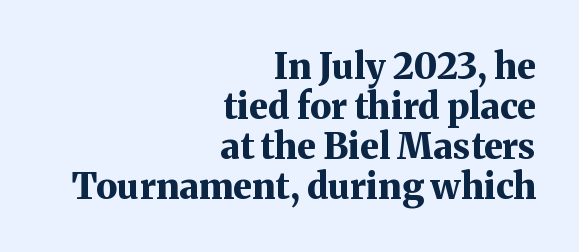
The image shows 36 px bold serif type, upright; set right-aligned, tight line spacing (1.11x), normal letter spacing, not underlined; medium stroke contrast and a medium x-height.
